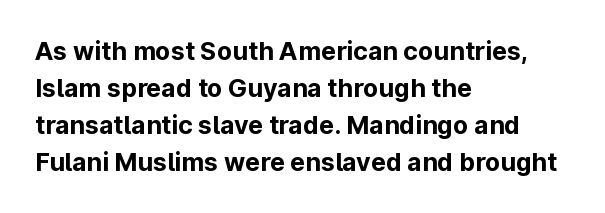
Horizontally, the lines are justified to the leading edge only. These words are printed bold, with thick strokes throughout. These lines sit exactly where default settings would place them. Every character sits straight up, as roman type does. Beneath every word, the page is bare.
